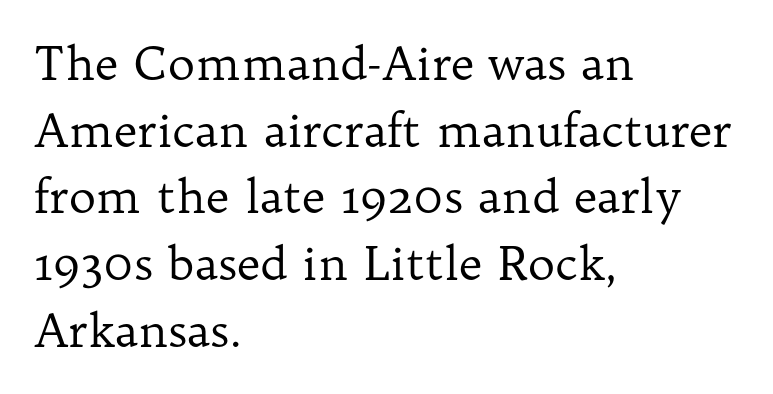
{"serif": "yes", "italic": "no", "bold": "no", "weight": "regular", "width": "normal", "stroke_contrast": "low", "x_height": "medium", "monospaced": "no", "underline": "no", "align": "left", "line_spacing": "normal", "line_spacing_ratio": 1.45, "letter_spacing": "normal", "letter_spacing_em": 0.0, "glyph_px": 46}
